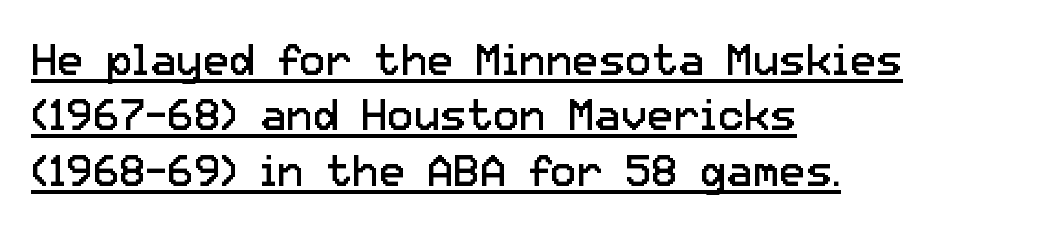
Style check: upright. The glyphs are accompanied by a horizontal stroke just below them. This sample has the flowing, uneven cadence of proportional lettering. Regular leading. Compared with a typical body face, this is equally light or lighter still. Grotesque or geometric, the face here clearly has no serifs.
